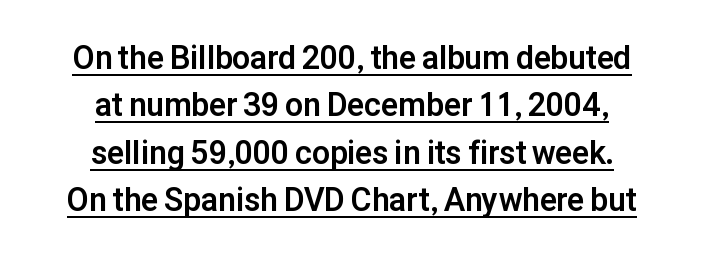
{"serif": "no", "italic": "no", "bold": "yes", "weight": "bold", "width": "normal", "stroke_contrast": "low", "x_height": "medium", "monospaced": "no", "underline": "yes", "align": "center", "line_spacing": "normal", "line_spacing_ratio": 1.48, "letter_spacing": "normal", "letter_spacing_em": 0.0, "glyph_px": 32}
